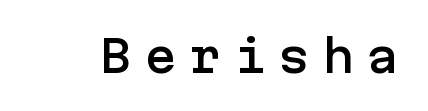
{"serif": "no", "italic": "no", "width": "normal", "stroke_contrast": "low", "x_height": "medium", "underline": "no", "letter_spacing": "wide", "letter_spacing_em": 0.26, "glyph_px": 44}
